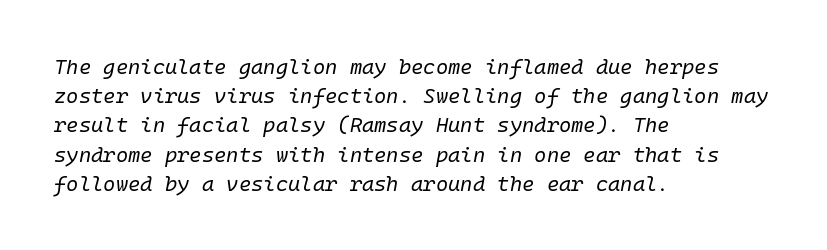
Q: Is the text bold? A: No.
Q: Is the text italic (slanted)? A: Yes, it leans right by about 10 degrees.
Q: Is the text underlined? A: No.
Q: How is the paragraph aligned? A: Left-aligned.
Q: Is the spacing between letters normal or unusually wide? A: Normal.
Q: Is the spacing between lines tight, normal or loose? A: Normal.
